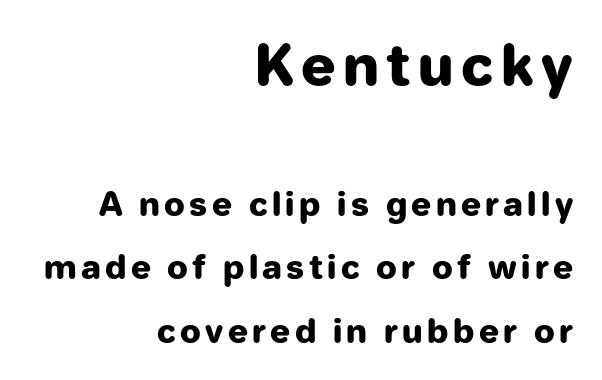
{"serif": "no", "italic": "no", "bold": "yes", "weight": "heavy", "width": "normal", "stroke_contrast": "low", "x_height": "medium", "monospaced": "no", "underline": "no", "align": "right", "line_spacing": "loose", "line_spacing_ratio": 1.91, "larger_block": "first", "size_ratio": 1.73, "glyph_px": 57}
